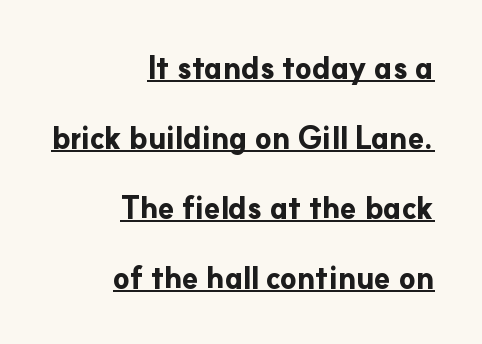
A dark, heavy texture on the line: the type is bold. Regarding serifs, this sample does without them. The words here are underlined. Visually the block forms a straight wall on the right and a jagged coastline on the left.
